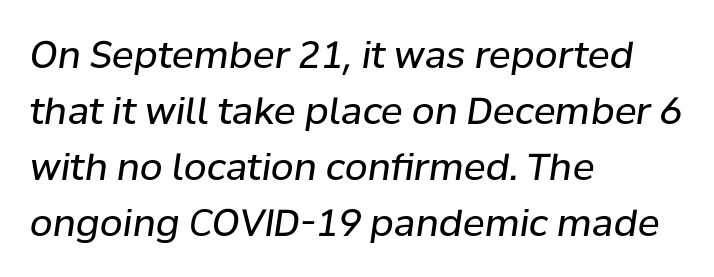
The baseline area is clear. The vertical gap from one line to the next is medium. The weight tops out at a normal text grade. You could not count columns in this text — the font is proportionally spaced. Is the block centered? No — it sits flush against the left margin. The typography opts for an oblique posture over an upright one.
